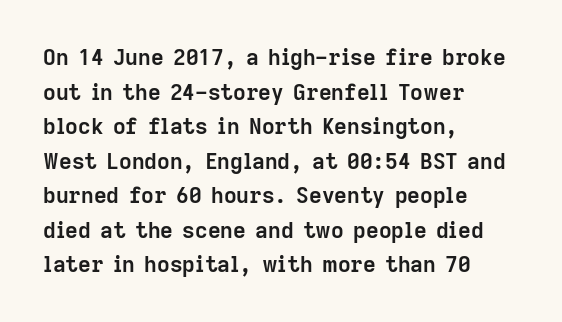
This sample uses an upright cut, with every glyph sitting square on the baseline. Whoever set this chose a conventional vertical rhythm. Students, note that the glyphs here touch the page at normal intervals. Strokes here are thick enough to call this a true bold.
